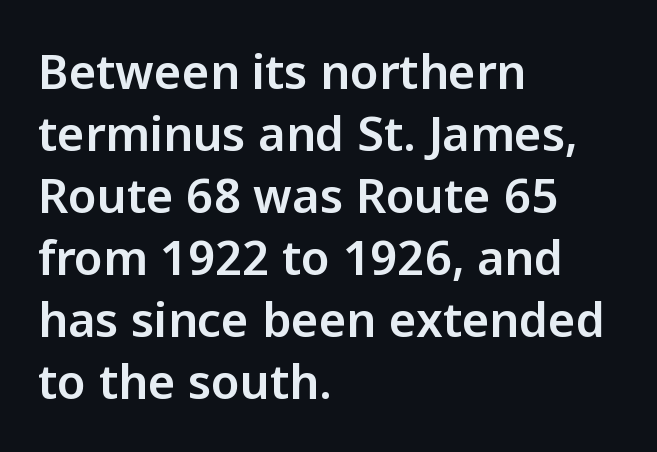
{"serif": "no", "italic": "no", "width": "normal", "stroke_contrast": "low", "x_height": "medium", "monospaced": "no", "underline": "no", "align": "left", "line_spacing": "normal", "line_spacing_ratio": 1.32, "letter_spacing": "normal", "letter_spacing_em": 0.0, "glyph_px": 47}
